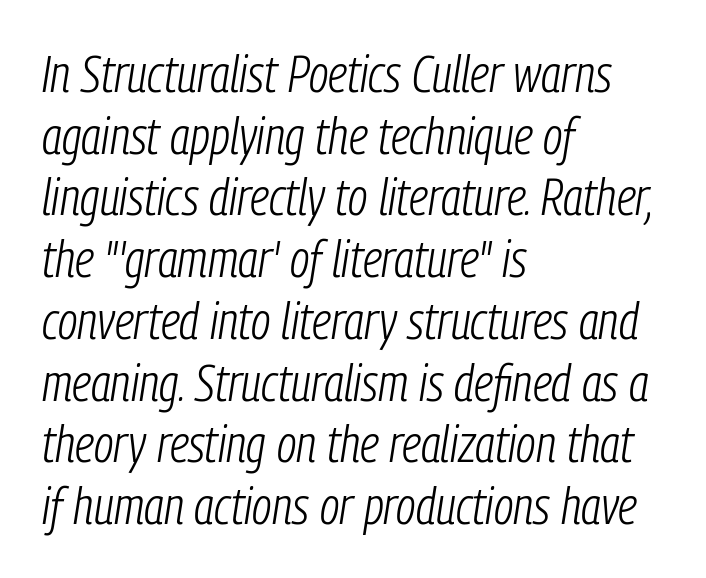
{"italic": "yes", "lean": "right", "slant_degrees": 9, "bold": "no", "weight": "light", "width": "condensed", "stroke_contrast": "low", "x_height": "medium", "monospaced": "no", "underline": "no", "align": "left", "line_spacing_ratio": 1.21, "letter_spacing": "normal", "letter_spacing_em": 0.0, "glyph_px": 51}
